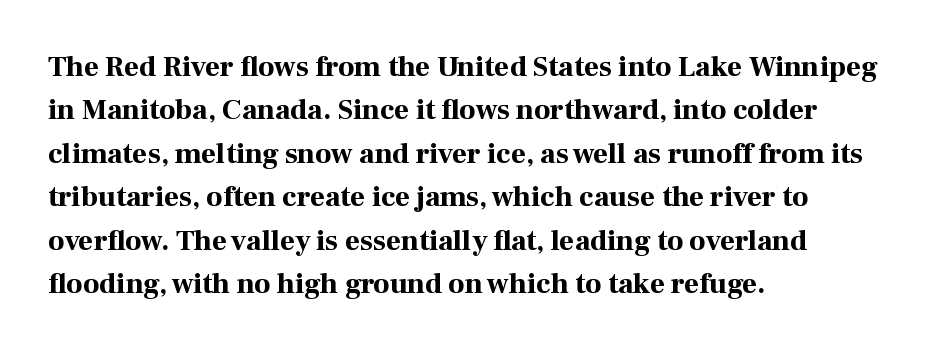
Q: Is the text bold? A: Yes.
Q: Is the text italic (slanted)? A: No, it is upright.
Q: Is the typeface a serif or a sans-serif typeface? A: Serif.
Q: Is the text underlined? A: No.
Q: How is the paragraph aligned? A: Left-aligned.
Q: Is the spacing between letters normal or unusually wide? A: Normal.
Q: Is the spacing between lines tight, normal or loose? A: Normal.
Q: Width (condensed, normal, or wide)? A: Normal.
Q: Stroke contrast? A: High.
Q: x-height? A: Medium.
Q: Monospaced? A: No.
